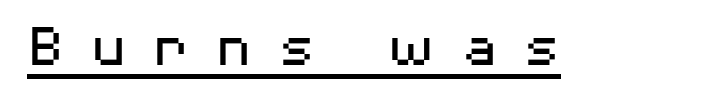
The image shows 61 px regular-weight, wide sans-serif type, upright; set unusually wide letter spacing (+0.42 em), underlined; medium stroke contrast and a medium x-height.
